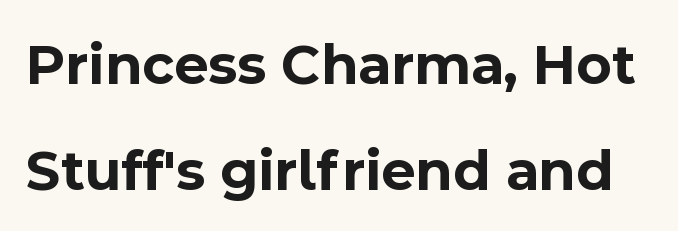
Q: Is the text bold? A: Yes.
Q: Is the text italic (slanted)? A: No, it is upright.
Q: Is the typeface a serif or a sans-serif typeface? A: Sans-serif.
Q: Is the text underlined? A: No.
Q: Is the spacing between letters normal or unusually wide? A: Normal.
Q: Width (condensed, normal, or wide)? A: Normal.
Q: x-height? A: Medium.
Q: Monospaced? A: No.
